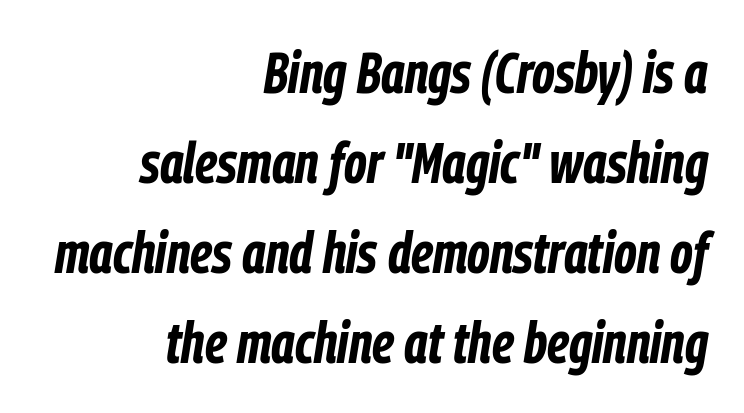
The image shows 58 px bold, condensed type, italic (leaning right); set right-aligned, normal line spacing (1.55x), normal letter spacing, not underlined; low stroke contrast and a medium x-height.
